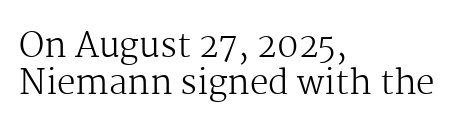
{"serif": "yes", "italic": "no", "bold": "no", "weight": "regular", "width": "normal", "stroke_contrast": "medium", "x_height": "medium", "monospaced": "no", "underline": "no", "align": "left", "line_spacing": "tight", "line_spacing_ratio": 1.12, "letter_spacing": "normal", "letter_spacing_em": 0.0, "glyph_px": 33}
